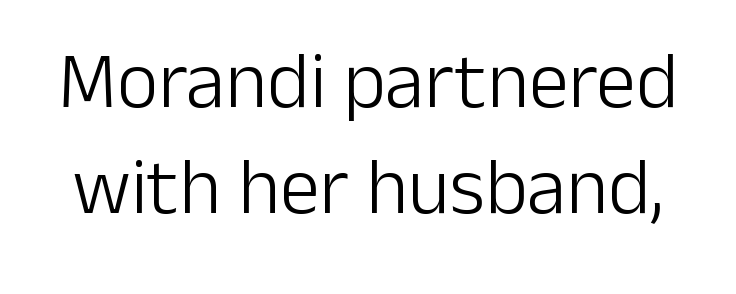
The image shows 80 px light sans-serif type, upright; set normal line spacing (1.32x), normal letter spacing, not underlined; low stroke contrast and a medium x-height.
